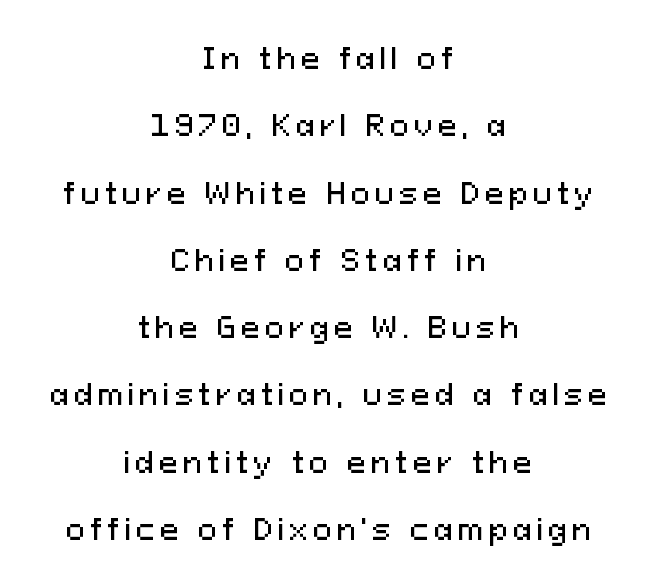
Q: Is the text italic (slanted)? A: No, it is upright.
Q: Is the typeface a serif or a sans-serif typeface? A: Sans-serif.
Q: Is the text underlined? A: No.
Q: How is the paragraph aligned? A: Centered.
Q: Is the spacing between lines tight, normal or loose? A: Loose.
Q: Width (condensed, normal, or wide)? A: Normal.
Q: Stroke contrast? A: Medium.
Q: x-height? A: Medium.
Q: Monospaced? A: No.
